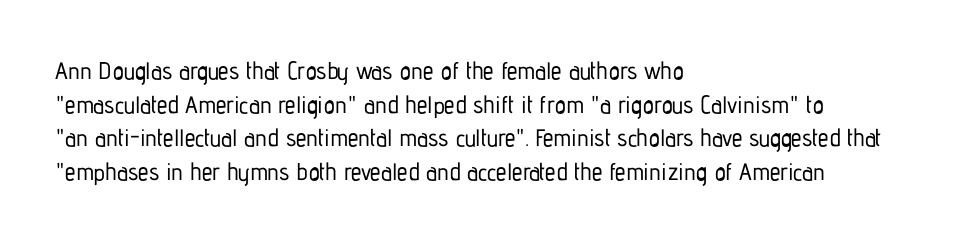
{"italic": "no", "underline": "no", "align": "left", "line_spacing": "normal", "line_spacing_ratio": 1.4, "letter_spacing": "normal", "letter_spacing_em": 0.0, "glyph_px": 24}
